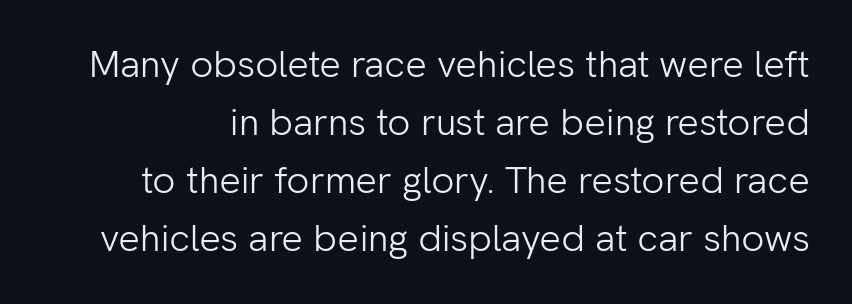
Standard letterfit; no display-style spreading of the glyphs. Serifs: no, the terminals of the letterforms are clean. No italicization has been applied; the sample stays upright. Varying glyph widths throughout — classic text-font behaviour. Is there much room between lines? A standard amount, neither cramped nor airy.
